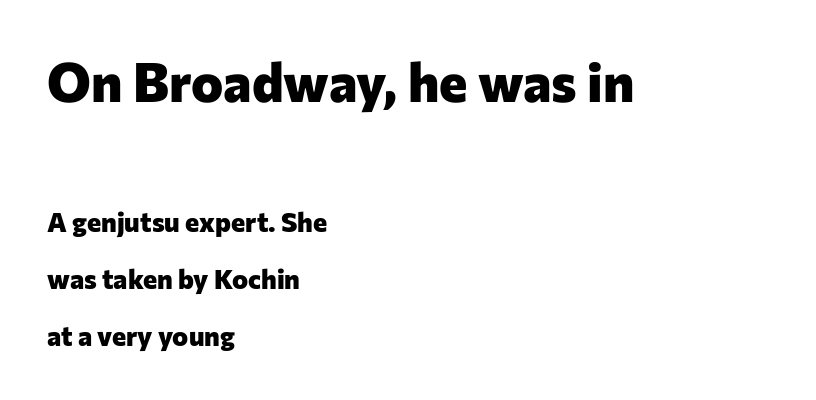
Q: Is the text bold? A: Yes.
Q: Is the text italic (slanted)? A: No, it is upright.
Q: Is the typeface a serif or a sans-serif typeface? A: Sans-serif.
Q: Is the text underlined? A: No.
Q: How is the paragraph aligned? A: Left-aligned.
Q: Is the spacing between letters normal or unusually wide? A: Normal.
Q: Is the spacing between lines tight, normal or loose? A: Loose.
Q: Which block of text is set in a larger size, the first (top) or the second (bottom)? A: The first (top) one.
Q: Width (condensed, normal, or wide)? A: Normal.
Q: Stroke contrast? A: Low.
Q: x-height? A: Medium.
Q: Monospaced? A: No.
